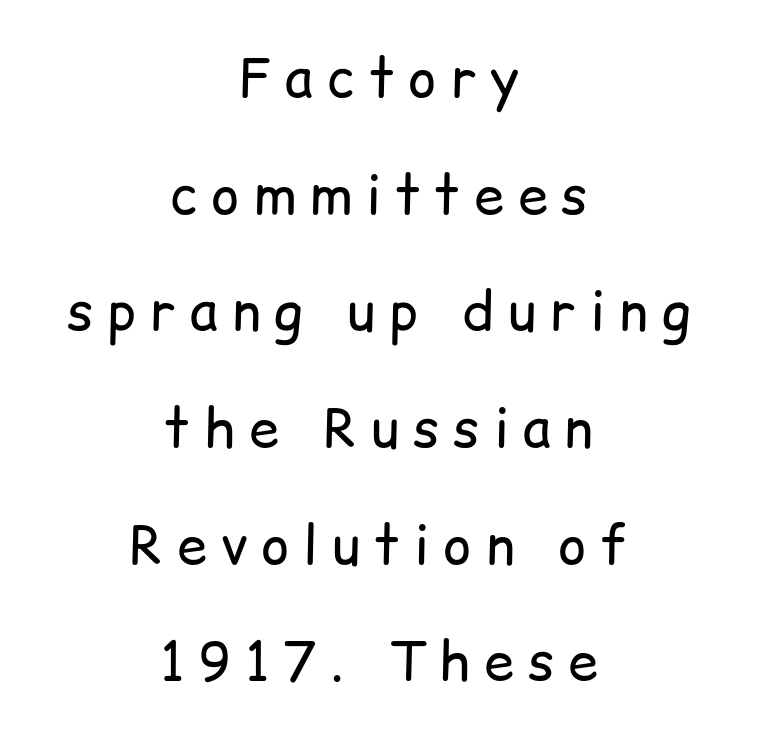
Characters follow at a spacing far wider than the type designer built in. Spacing verdict: proportional, widths tailored to each character. Grotesque or geometric, the face here clearly has no serifs. The letters look calm and open, with moderate or lighter stems. Underlining? Definitely not there. The lines in this sample share a center point and differ in where they start and stop.
